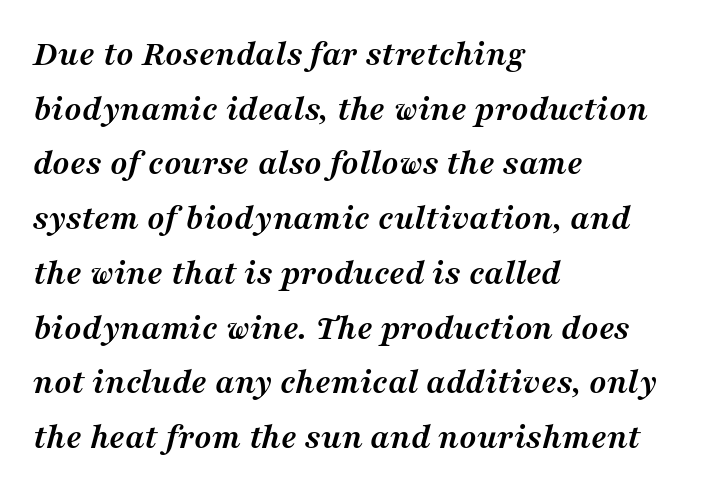
Q: Is the text bold? A: Yes.
Q: Is the text italic (slanted)? A: Yes, it leans right by about 16 degrees.
Q: Is the typeface a serif or a sans-serif typeface? A: Serif.
Q: Is the text underlined? A: No.
Q: How is the paragraph aligned? A: Left-aligned.
Q: Is the spacing between letters normal or unusually wide? A: Normal.
Q: Is the spacing between lines tight, normal or loose? A: Normal.
Q: Width (condensed, normal, or wide)? A: Normal.
Q: Stroke contrast? A: Medium.
Q: x-height? A: Medium.
Q: Monospaced? A: No.
